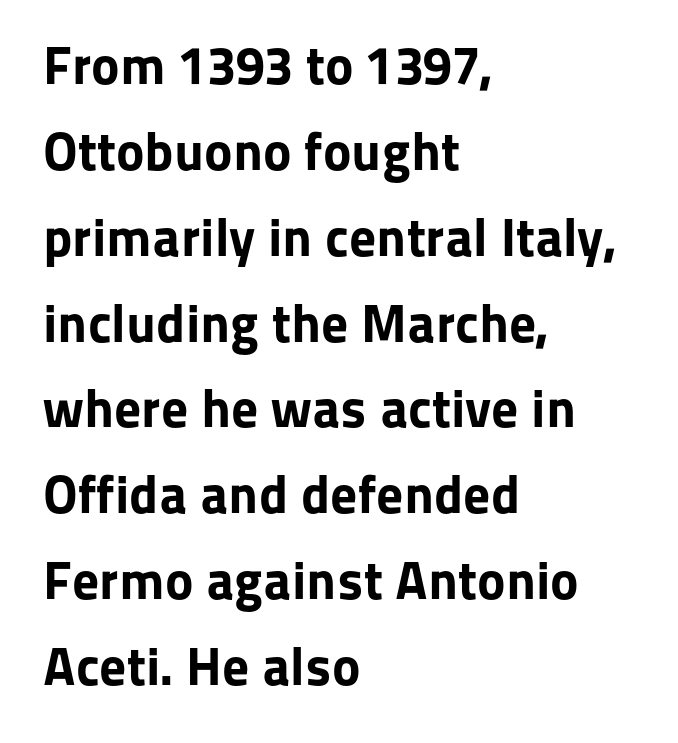
The image shows 54 px bold sans-serif type, upright; set left-aligned, normal line spacing (1.59x), normal letter spacing, not underlined; low stroke contrast and a medium x-height.
